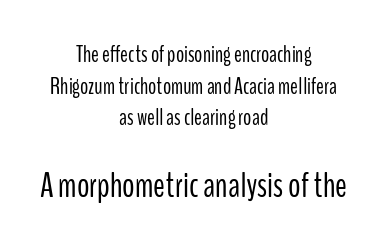
{"serif": "no", "italic": "no", "bold": "no", "weight": "light", "width": "condensed", "stroke_contrast": "low", "x_height": "medium", "monospaced": "no", "underline": "no", "align": "center", "line_spacing": "normal", "line_spacing_ratio": 1.37, "letter_spacing": "normal", "letter_spacing_em": 0.0, "larger_block": "second", "size_ratio": 1.52, "glyph_px": 35}
